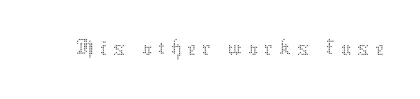
This is the regular roman posture of the typeface. Quick note: underline off. A quiet, ordinary-to-light weight characterises the typeface. Varying glyph widths throughout — classic text-font behaviour.
